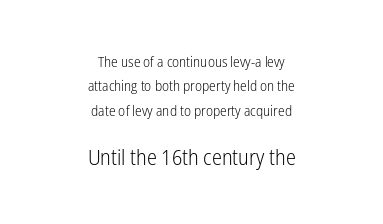
Q: Is the text bold? A: No.
Q: Is the text italic (slanted)? A: No, it is upright.
Q: Is the text underlined? A: No.
Q: How is the paragraph aligned? A: Centered.
Q: Is the spacing between letters normal or unusually wide? A: Normal.
Q: Which block of text is set in a larger size, the first (top) or the second (bottom)? A: The second (bottom) one.
